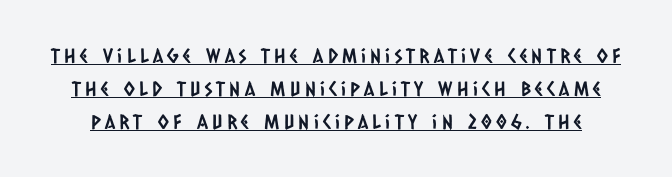
The image shows 20 px text type; set normal line spacing (1.65x), unusually wide letter spacing (+0.21 em), underlined.
